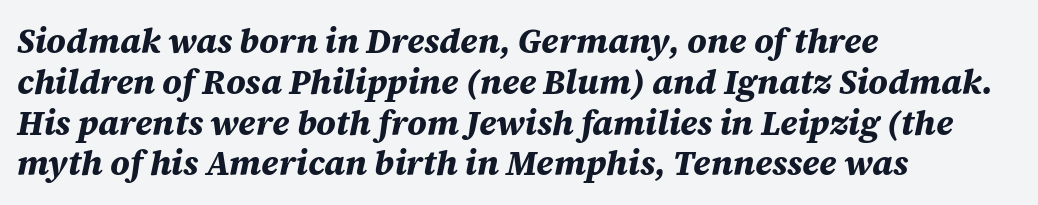
The image shows 34 px bold type, italic (leaning right); set left-aligned, line spacing 1.2x, normal letter spacing, not underlined; medium stroke contrast and a large x-height.
